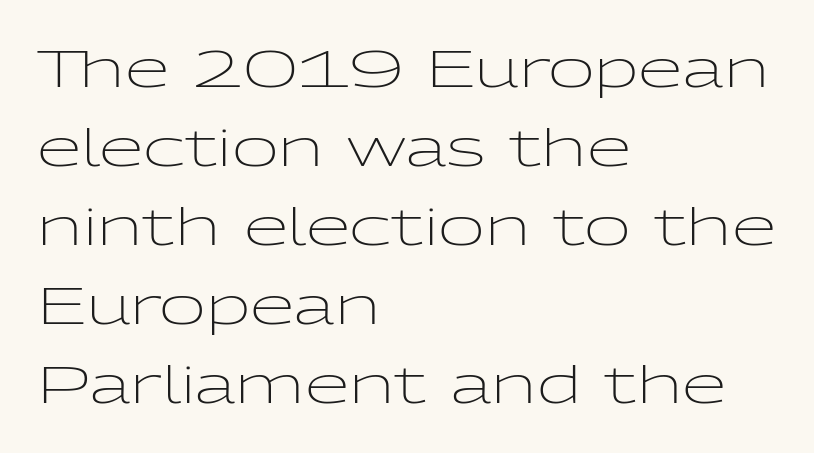
The image shows 51 px light, wide sans-serif type, upright; set left-aligned, normal line spacing (1.55x), normal letter spacing, not underlined; low stroke contrast and a medium x-height.
